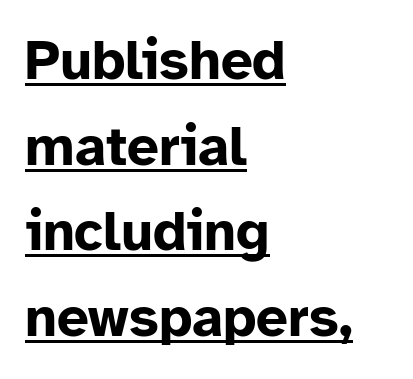
Characters remain perfectly vertical along every line. Note the varied advance widths — an 'i' is clearly narrower than an 'm'. The designer left line spacing at the default. Are there feet on the stems? There aren't — it's a sans. How are the letters spaced? Ordinarily, with no added tracking.
